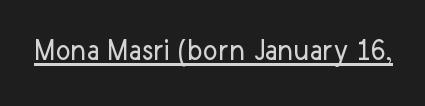
Has an underline been added? It has. I'd call this a sans setting — the letters go barefoot. No italicization has been applied; the sample stays upright. The typesetting does not lean heavy: it is not bold. You could call the tracking neutral — neither tight nor loose.
